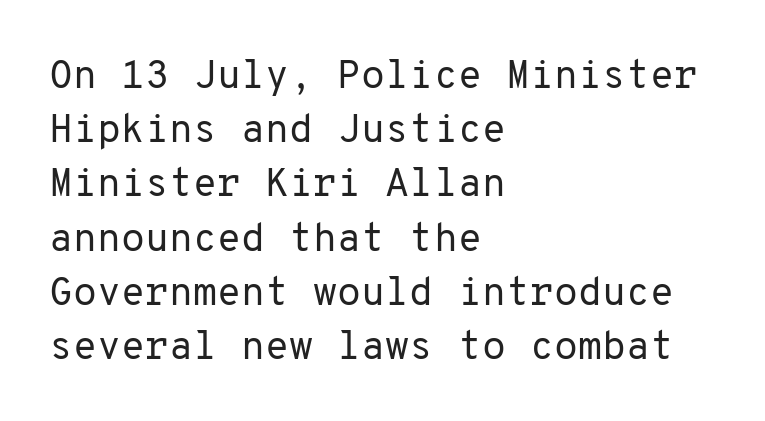
Q: Is the text bold? A: No.
Q: Is the text italic (slanted)? A: No, it is upright.
Q: Is the typeface a serif or a sans-serif typeface? A: Sans-serif.
Q: Is the text underlined? A: No.
Q: How is the paragraph aligned? A: Left-aligned.
Q: Is the spacing between letters normal or unusually wide? A: Normal.
Q: Is the spacing between lines tight, normal or loose? A: Normal.
Q: Width (condensed, normal, or wide)? A: Normal.
Q: Stroke contrast? A: Low.
Q: x-height? A: Medium.
Q: Monospaced? A: Yes.
